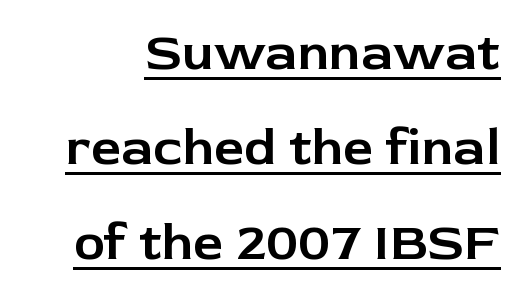
Ascenders rise straight up at ninety degrees. Grotesque or geometric, the face here clearly has no serifs. Letter spacing: default. The glyphs are accompanied by a horizontal stroke just below them. Note the varied advance widths — an 'i' is clearly narrower than an 'm'.
